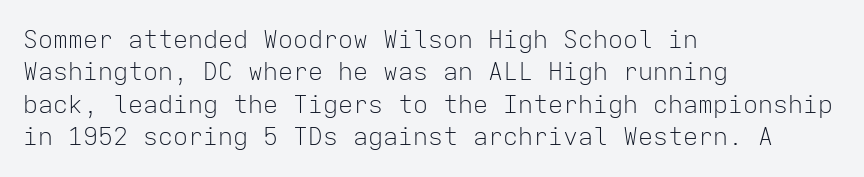
The image shows 25 px text type, upright; set left-aligned, normal line spacing (1.3x), normal letter spacing, not underlined.
